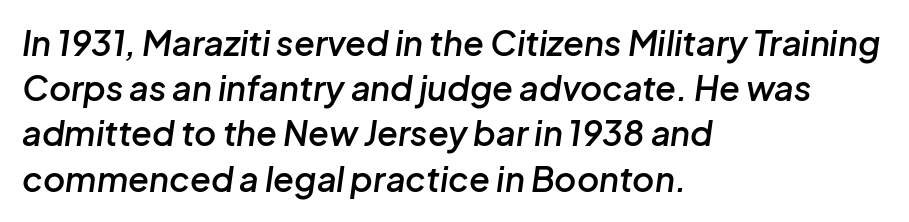
{"italic": "yes", "lean": "right", "slant_degrees": 8, "bold": "semi", "weight": "semibold", "width": "normal", "stroke_contrast": "low", "x_height": "medium", "monospaced": "no", "underline": "no", "align": "left", "line_spacing": "normal", "line_spacing_ratio": 1.33, "letter_spacing": "normal", "letter_spacing_em": 0.0, "glyph_px": 34}
